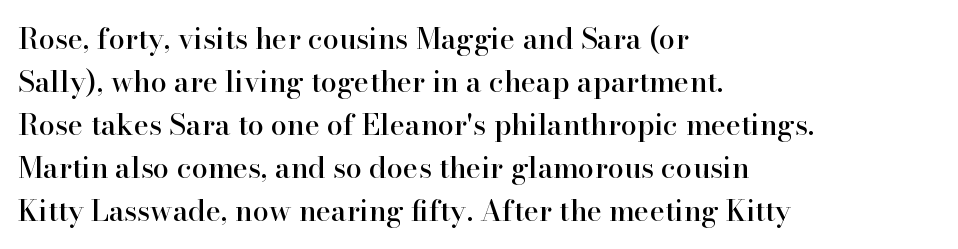
{"serif": "yes", "italic": "no", "width": "normal", "stroke_contrast": "high", "x_height": "small", "monospaced": "no", "underline": "no", "align": "left", "line_spacing": "normal", "line_spacing_ratio": 1.48, "letter_spacing": "normal", "letter_spacing_em": 0.0, "glyph_px": 29}
